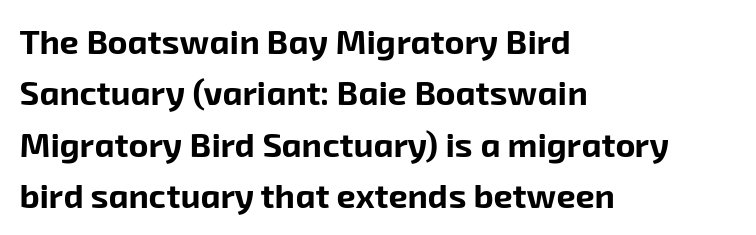
The image shows 34 px bold sans-serif type; set left-aligned, normal line spacing (1.51x), normal letter spacing, not underlined; low stroke contrast and a medium x-height.
